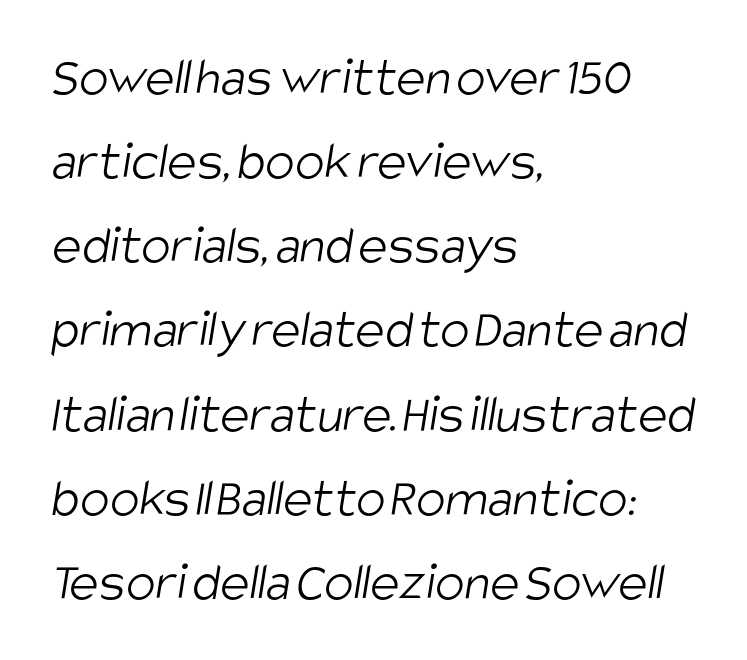
{"serif": "no", "bold": "no", "weight": "light", "width": "condensed", "stroke_contrast": "low", "x_height": "large", "monospaced": "no", "underline": "no", "align": "left", "line_spacing": "normal", "line_spacing_ratio": 1.53, "letter_spacing": "normal", "letter_spacing_em": 0.0, "glyph_px": 55}
